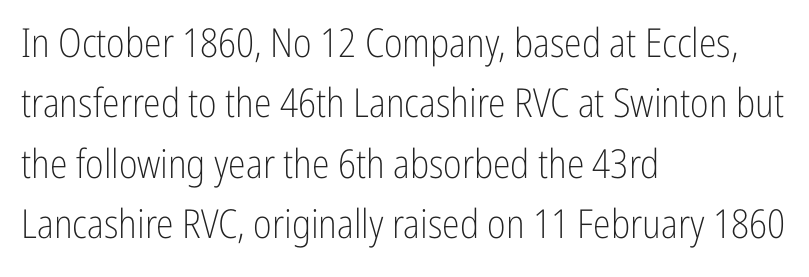
A typesetter would label this face a sans. Stems here are at most as thick as an everyday book face. Posture: vertical. A clean baseline with only descenders dipping below it. Normally led — the rows are evenly, conventionally spaced. Tracking here is standard; glyphs follow each other at the usual distance.
